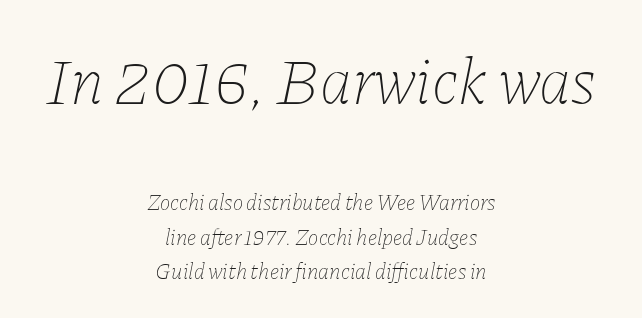
The image shows 65 px thin type, italic (leaning right); set centered, normal line spacing (1.57x), normal letter spacing, not underlined; the first (top) block is 2.95x larger; low stroke contrast and a medium x-height.
